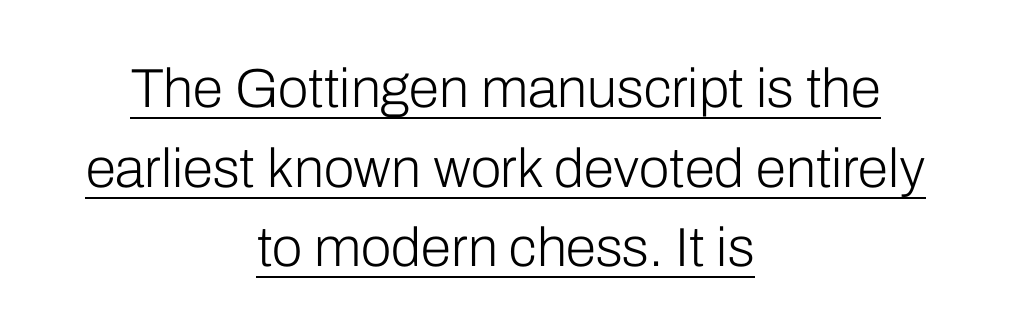
Q: Is the text bold? A: No.
Q: Is the text italic (slanted)? A: No, it is upright.
Q: Is the typeface a serif or a sans-serif typeface? A: Sans-serif.
Q: Is the text underlined? A: Yes.
Q: How is the paragraph aligned? A: Centered.
Q: Is the spacing between letters normal or unusually wide? A: Normal.
Q: Is the spacing between lines tight, normal or loose? A: Normal.
Q: Width (condensed, normal, or wide)? A: Normal.
Q: Stroke contrast? A: Low.
Q: x-height? A: Medium.
Q: Monospaced? A: No.
